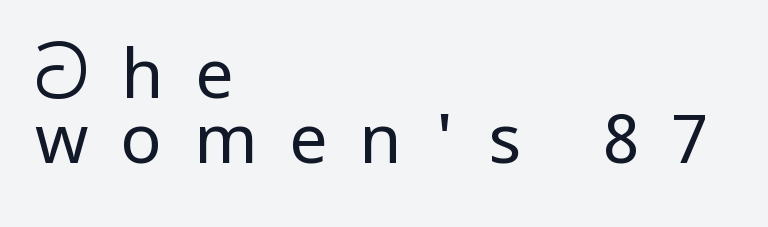
Q: Is the text bold? A: No.
Q: Is the text italic (slanted)? A: No, it is upright.
Q: Is the typeface a serif or a sans-serif typeface? A: Sans-serif.
Q: Is the text underlined? A: No.
Q: How is the paragraph aligned? A: Left-aligned.
Q: Is the spacing between letters normal or unusually wide? A: Unusually wide.
Q: Is the spacing between lines tight, normal or loose? A: Tight.
Q: Width (condensed, normal, or wide)? A: Condensed.
Q: Stroke contrast? A: Low.
Q: x-height? A: Large.
Q: Monospaced? A: No.
